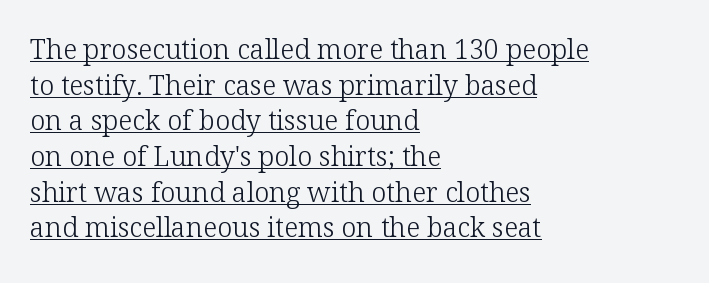
Q: Is the text bold? A: No.
Q: Is the text italic (slanted)? A: No, it is upright.
Q: Is the text underlined? A: Yes.
Q: How is the paragraph aligned? A: Left-aligned.
Q: Is the spacing between letters normal or unusually wide? A: Normal.
Q: Is the spacing between lines tight, normal or loose? A: Normal.
